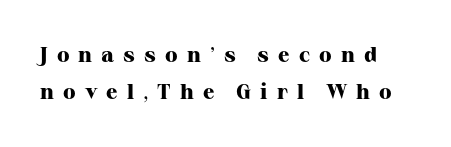
Q: Is the text bold? A: Yes.
Q: Is the text italic (slanted)? A: No, it is upright.
Q: Is the text underlined? A: No.
Q: Is the spacing between letters normal or unusually wide? A: Unusually wide.
